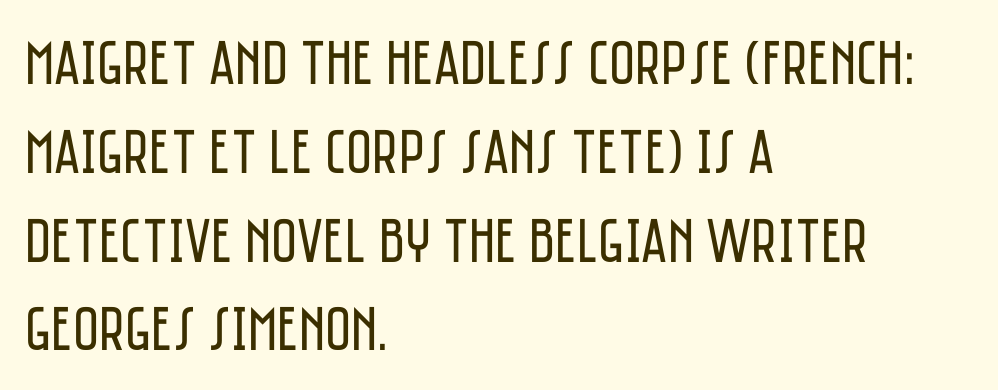
The letterforms sit at book weight or below. The compositor pushed each line to the left boundary. Serifs: no, the terminals of the letterforms are clean. Quick note: not italic, upright.
